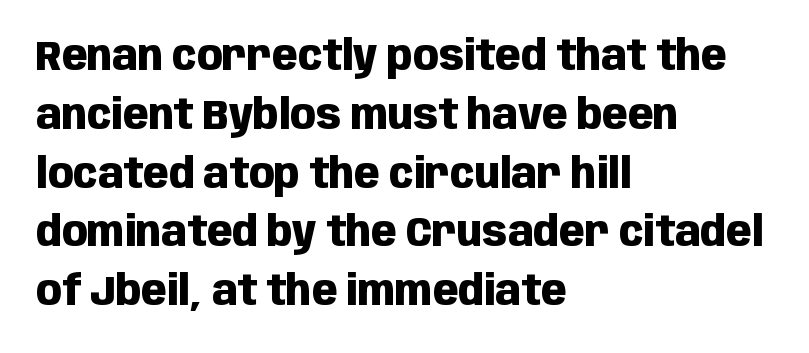
{"serif": "no", "italic": "no", "bold": "yes", "weight": "heavy", "width": "condensed", "stroke_contrast": "low", "x_height": "large", "monospaced": "no", "underline": "no", "align": "left", "line_spacing": "normal", "line_spacing_ratio": 1.4, "letter_spacing": "normal", "letter_spacing_em": 0.0, "glyph_px": 42}
